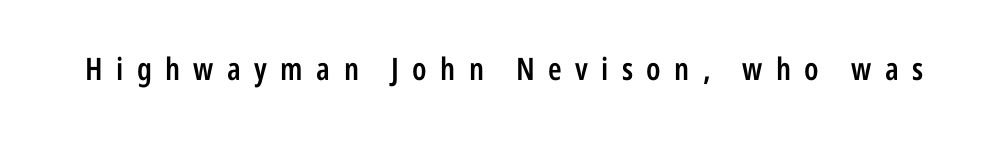
Posture: vertical. Stroke terminals: plain, sans-serif. Here the glyphs are tracked loosely, breaking word shapes into spaced letters. Nobody drew a line under any word here. The face used here is proportionally spaced, like ordinary book or web type.
